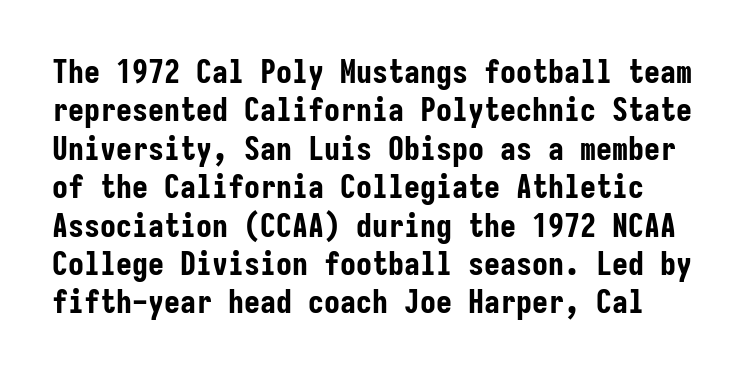
This sample has the even, mechanical cadence of fixed-width lettering. The characters display no serif detailing; their extremities are plain. The font is running at its bold setting. Quick note: not italic, upright.
